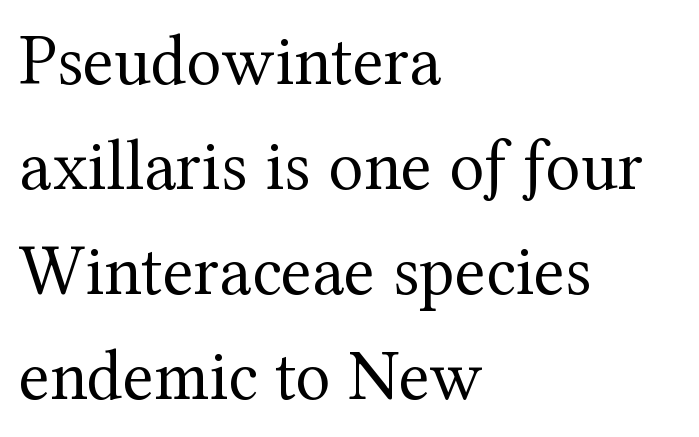
{"serif": "yes", "italic": "no", "bold": "no", "weight": "regular", "width": "normal", "stroke_contrast": "medium", "x_height": "medium", "monospaced": "no", "underline": "no", "align": "left", "line_spacing": "normal", "line_spacing_ratio": 1.46, "letter_spacing": "normal", "letter_spacing_em": 0.0, "glyph_px": 72}
